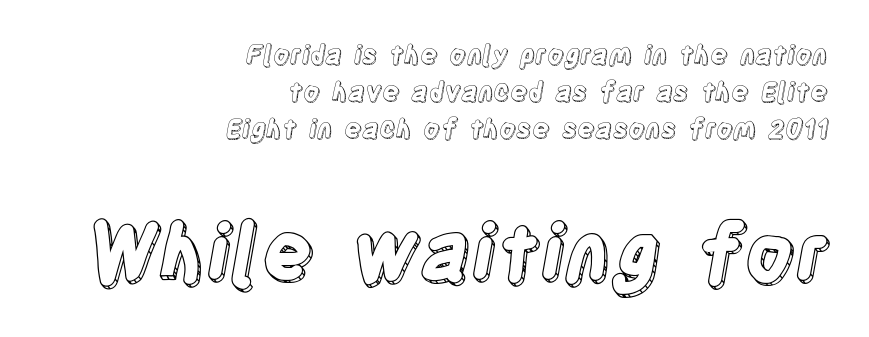
Q: Is the text italic (slanted)? A: Yes.
Q: Is the text underlined? A: No.
Q: How is the paragraph aligned? A: Right-aligned.
Q: Is the spacing between letters normal or unusually wide? A: Normal.
Q: Is the spacing between lines tight, normal or loose? A: Normal.
Q: Which block of text is set in a larger size, the first (top) or the second (bottom)? A: The second (bottom) one.
Q: Width (condensed, normal, or wide)? A: Condensed.
Q: x-height? A: Large.
Q: Monospaced? A: No.
